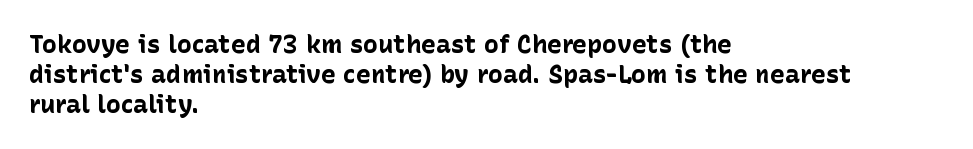
The image shows 25 px bold type, upright; set left-aligned, line spacing 1.2x, normal letter spacing, not underlined.
